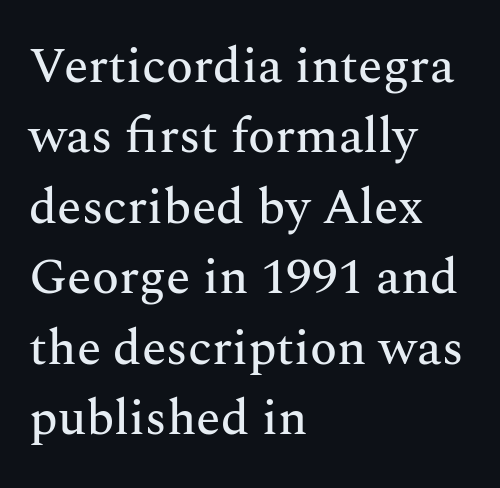
The image shows 50 px serif type, upright; set left-aligned, normal line spacing (1.41x), normal letter spacing, not underlined; medium stroke contrast and a medium x-height.
